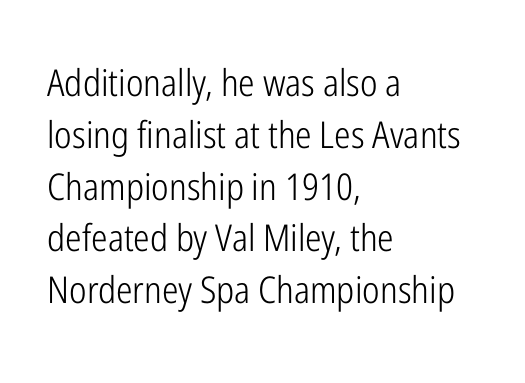
{"serif": "no", "italic": "no", "bold": "no", "weight": "light", "width": "condensed", "stroke_contrast": "low", "x_height": "medium", "monospaced": "no", "underline": "no", "align": "left", "line_spacing": "normal", "line_spacing_ratio": 1.4, "letter_spacing": "normal", "letter_spacing_em": 0.0, "glyph_px": 37}
